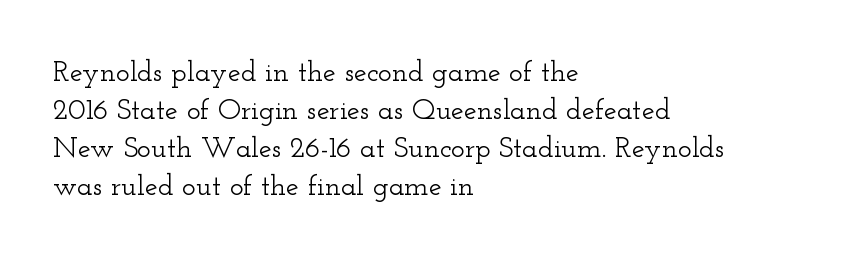
The image shows 29 px wide serif type, upright; set left-aligned, normal line spacing (1.31x), normal letter spacing, not underlined; low stroke contrast and a small x-height.
